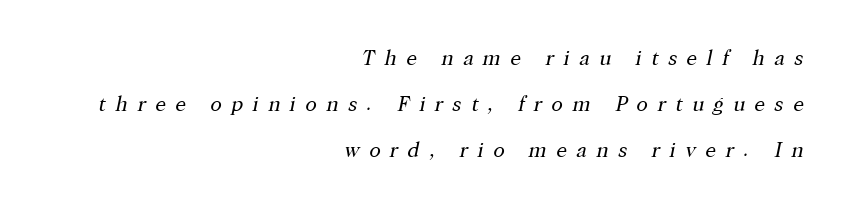
The image shows 21 px text type, italic (leaning right); set right-aligned, loose line spacing (2.2x), unusually wide letter spacing (+0.45 em), not underlined.
